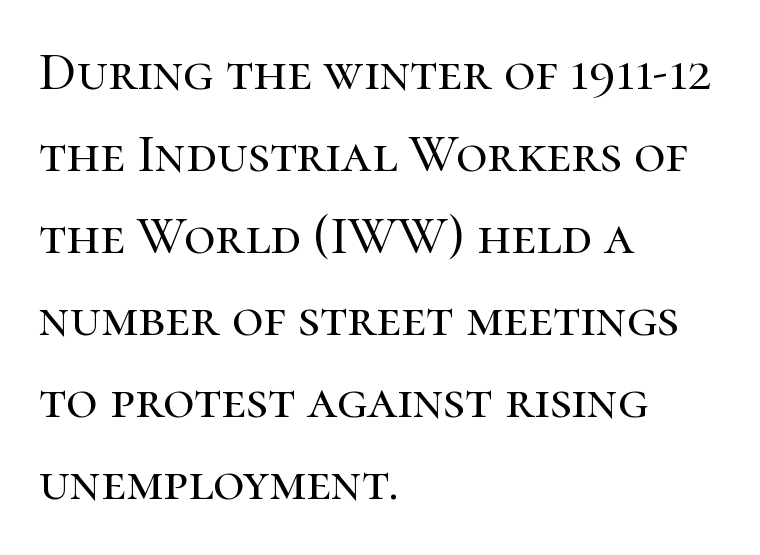
Q: Is the text italic (slanted)? A: No, it is upright.
Q: Is the typeface a serif or a sans-serif typeface? A: Serif.
Q: Is the text underlined? A: No.
Q: How is the paragraph aligned? A: Left-aligned.
Q: Is the spacing between letters normal or unusually wide? A: Normal.
Q: Is the spacing between lines tight, normal or loose? A: Normal.
Q: Width (condensed, normal, or wide)? A: Normal.
Q: Stroke contrast? A: High.
Q: x-height? A: Medium.
Q: Monospaced? A: No.
